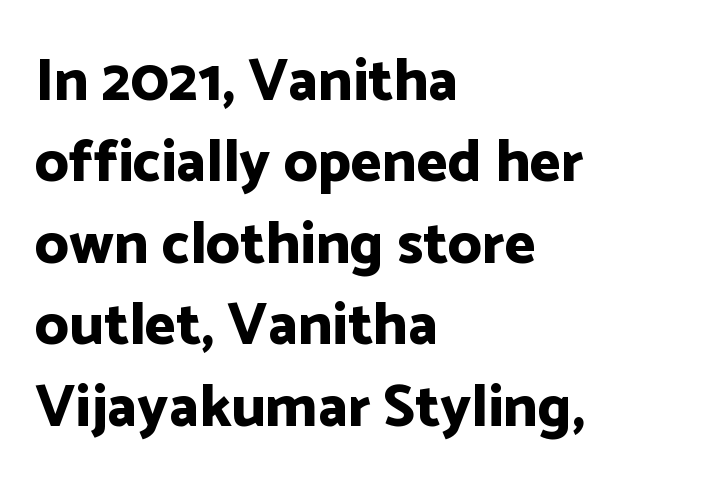
{"serif": "no", "italic": "no", "bold": "yes", "weight": "bold", "width": "normal", "stroke_contrast": "low", "x_height": "medium", "monospaced": "no", "underline": "no", "align": "left", "line_spacing": "normal", "line_spacing_ratio": 1.38, "letter_spacing": "normal", "letter_spacing_em": 0.0, "glyph_px": 59}
